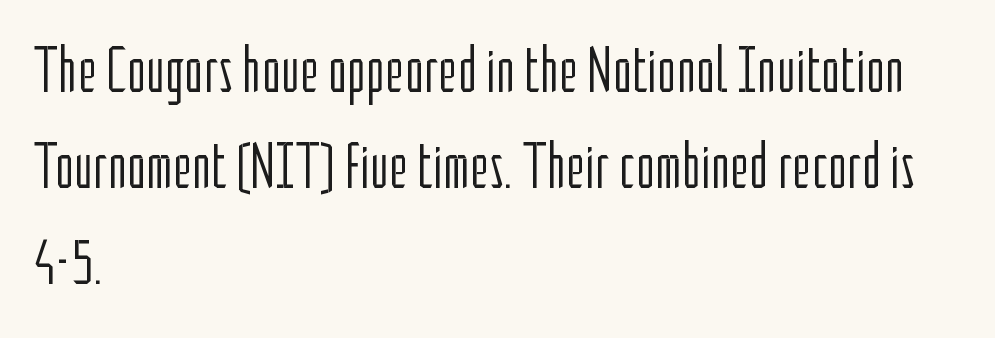
{"serif": "no", "italic": "no", "bold": "no", "weight": "light", "width": "condensed", "stroke_contrast": "low", "x_height": "medium", "monospaced": "no", "underline": "no", "align": "left", "line_spacing": "normal", "line_spacing_ratio": 1.48, "letter_spacing": "normal", "letter_spacing_em": 0.0, "glyph_px": 65}
